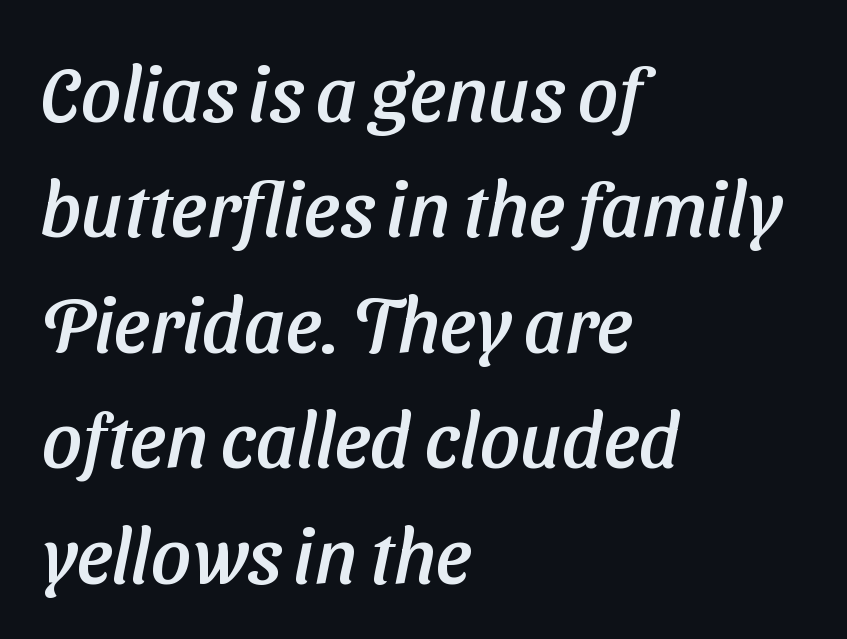
Q: Is the typeface a serif or a sans-serif typeface? A: Sans-serif.
Q: Is the text underlined? A: No.
Q: How is the paragraph aligned? A: Left-aligned.
Q: Is the spacing between letters normal or unusually wide? A: Normal.
Q: Is the spacing between lines tight, normal or loose? A: Normal.
Q: Width (condensed, normal, or wide)? A: Normal.
Q: Stroke contrast? A: Low.
Q: x-height? A: Medium.
Q: Monospaced? A: No.
